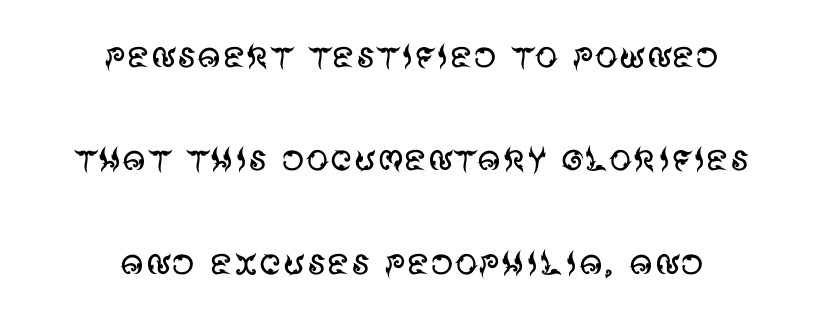
The image shows 46 px regular-weight sans-serif type, upright; set centered, loose line spacing (2.25x), normal letter spacing, not underlined; medium stroke contrast and a large x-height.
